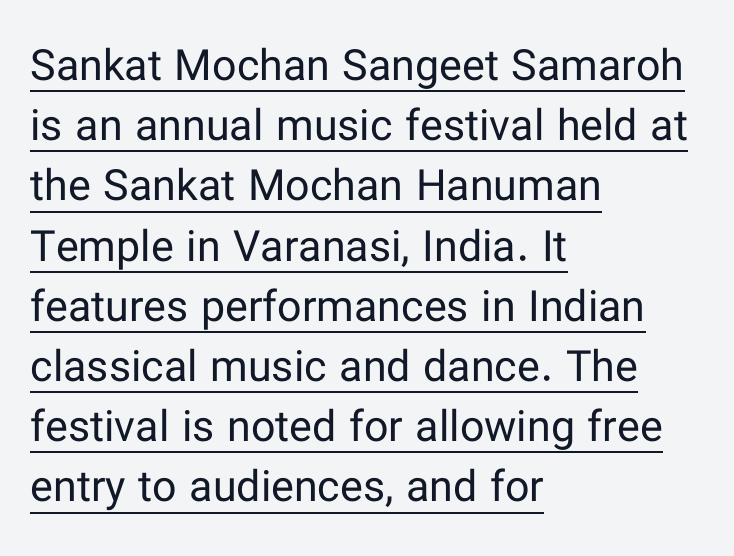
Is there an underline? Yes — a line sits under the letters. Italic: no, the glyphs are upright roman. Ink coverage per letter is moderate at most. In terms of leading, this rendering sits right in the middle. A typesetter would call this proportional, since set widths differ per character. In terms of letterform style, serifs are entirely absent.
